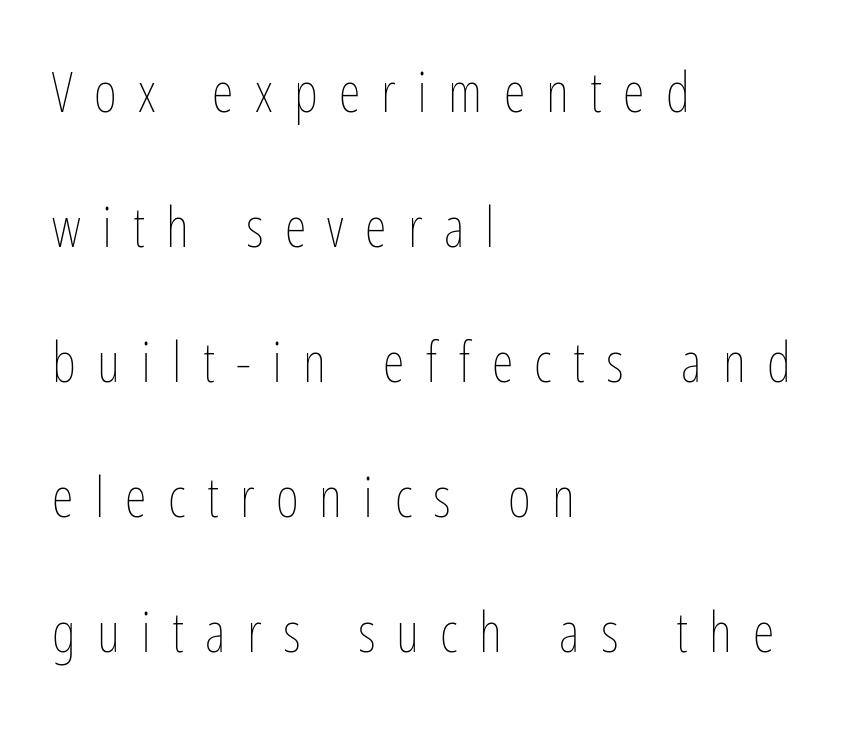
Quick note: underline off. Varying glyph widths throughout — classic text-font behaviour. Leftover space on each line is placed entirely after the last word. The letterforms stand isolated, each surrounded by extra space.
